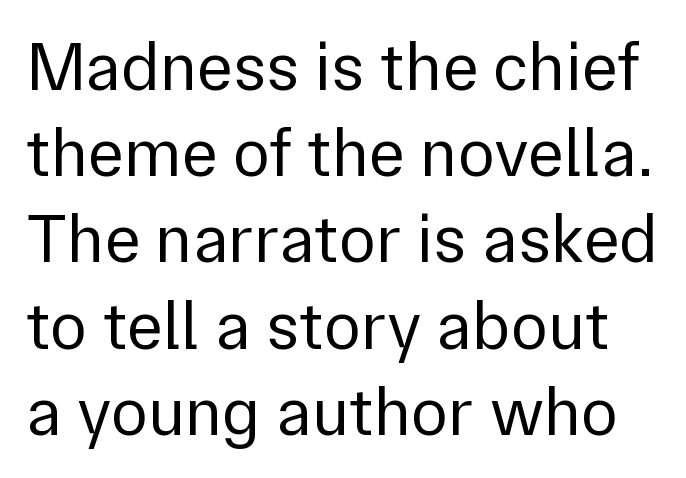
Q: Is the text bold? A: No.
Q: Is the text italic (slanted)? A: No, it is upright.
Q: Is the typeface a serif or a sans-serif typeface? A: Sans-serif.
Q: Is the text underlined? A: No.
Q: Is the spacing between letters normal or unusually wide? A: Normal.
Q: Is the spacing between lines tight, normal or loose? A: Normal.
Q: Width (condensed, normal, or wide)? A: Normal.
Q: Stroke contrast? A: Low.
Q: x-height? A: Medium.
Q: Monospaced? A: No.
